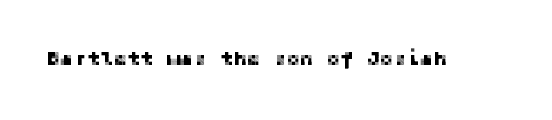
The image shows 20 px text type, upright; set normal letter spacing, not underlined.
